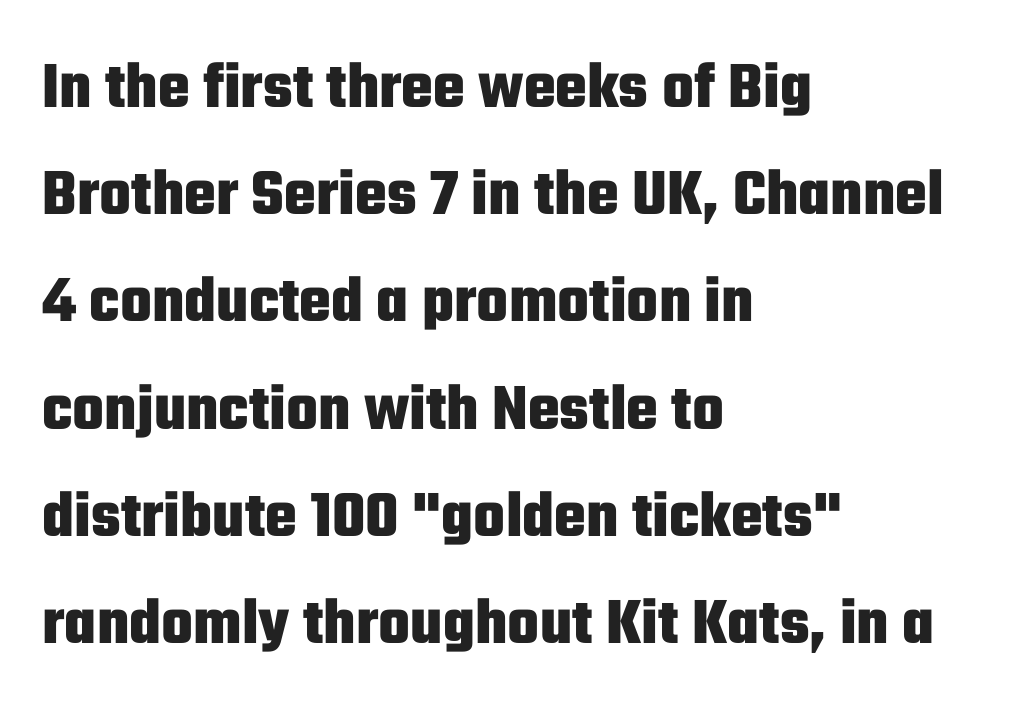
Observe the absence of serifs on each vertical stroke in this sample. Letters rest on an invisible, unmarked baseline. The type is set solid horizontally, with unmodified tracking. Horizontal alignment here is leftward, the default for most running prose. Posture: straight, roman, zero tilt.
